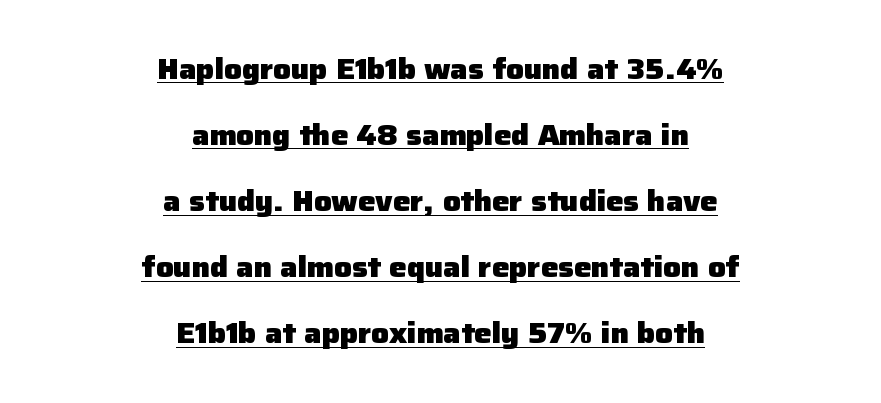
{"serif": "no", "italic": "no", "bold": "yes", "weight": "heavy", "width": "normal", "stroke_contrast": "low", "x_height": "medium", "monospaced": "no", "underline": "yes", "align": "center", "line_spacing": "loose", "line_spacing_ratio": 2.28, "letter_spacing": "normal", "letter_spacing_em": 0.0, "glyph_px": 29}
